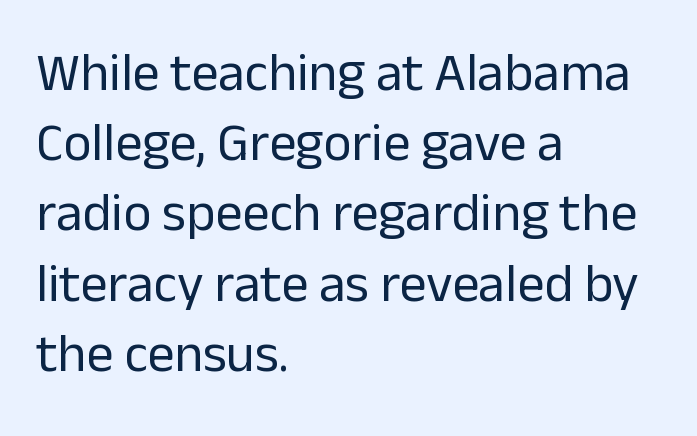
The face used here is rendered with its standard letterfit. In terms of posture, this sample is upright. Type without underlining. Heaviness? Minimal to ordinary, like unemphasized prose. Reading down the column, the eye jumps a familiar distance to each next line.
